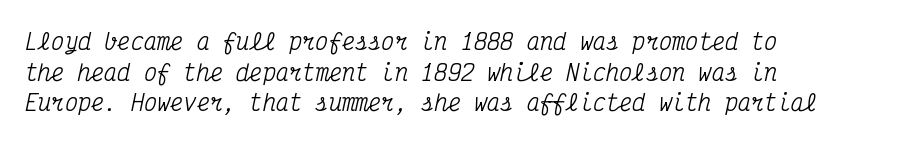
The image shows 22 px text type, italic (leaning right); set left-aligned, normal line spacing (1.39x), normal letter spacing, not underlined.
